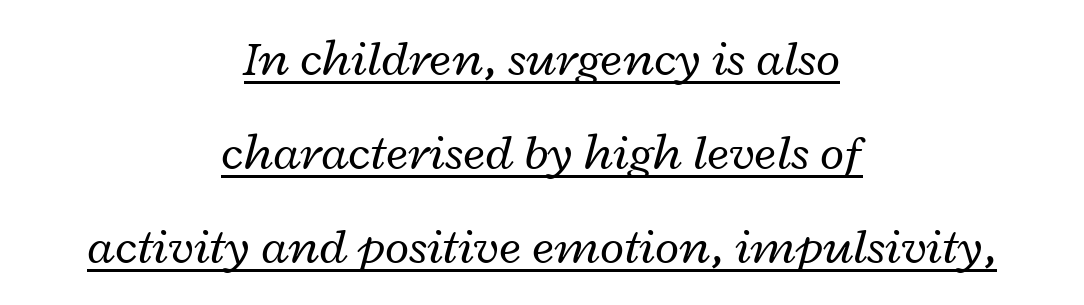
The image shows 50 px regular-weight, wide type, italic (leaning right); set centered, line spacing 1.88x, normal letter spacing, underlined; low stroke contrast and a medium x-height.
